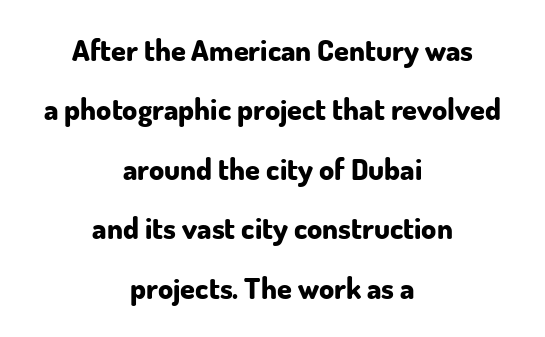
{"serif": "no", "italic": "no", "bold": "yes", "weight": "bold", "width": "normal", "stroke_contrast": "low", "x_height": "small", "monospaced": "no", "underline": "no", "align": "center", "line_spacing": "loose", "line_spacing_ratio": 1.98, "letter_spacing": "normal", "letter_spacing_em": 0.0, "glyph_px": 30}
